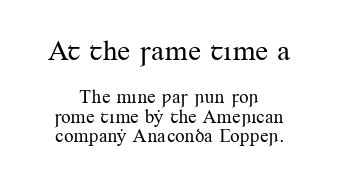
The image shows 29 px regular-weight serif type, upright; set centered, tight line spacing (1.01x), normal letter spacing, not underlined; the first (top) block is 1.53x larger; medium stroke contrast and a small x-height.
